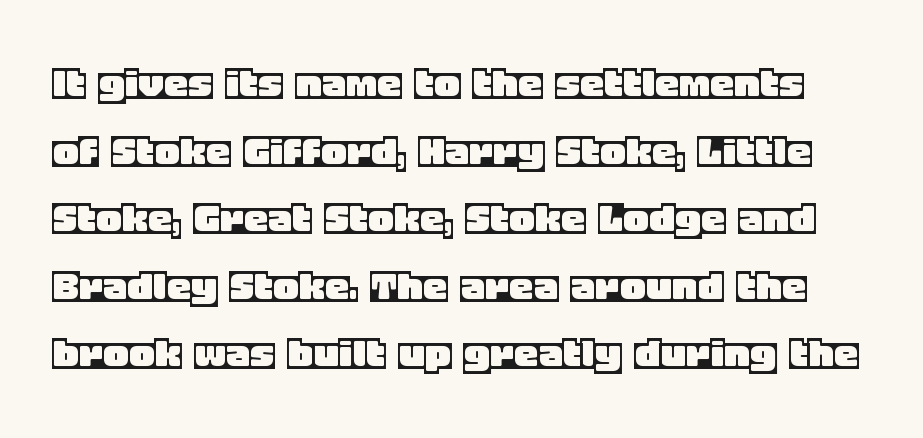
{"italic": "no", "width": "normal", "x_height": "large", "monospaced": "no", "underline": "no", "line_spacing": "normal", "line_spacing_ratio": 1.38, "letter_spacing": "normal", "letter_spacing_em": 0.0, "glyph_px": 49}
